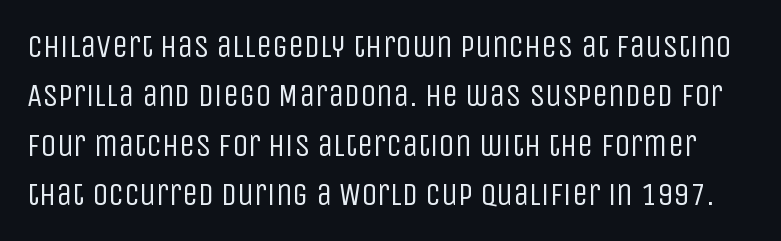
The image shows 32 px regular-weight, condensed sans-serif type, upright; set normal line spacing (1.54x), normal letter spacing, not underlined; low stroke contrast and a large x-height.
